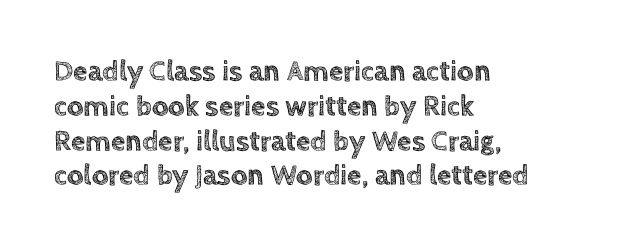
The font's upright variant was chosen for this text. Each line starts at the same left margin while the right side varies. Descenders are the only things crossing below the line. Proportional: the letters do not fall into vertical columns. Students, note that the glyphs here touch the page at normal intervals.
